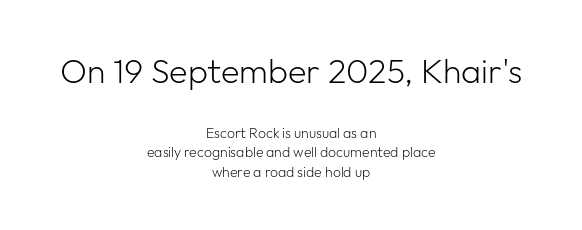
{"serif": "no", "italic": "no", "bold": "no", "weight": "light", "width": "normal", "stroke_contrast": "low", "x_height": "medium", "monospaced": "no", "underline": "no", "align": "center", "line_spacing": "normal", "line_spacing_ratio": 1.4, "letter_spacing": "normal", "letter_spacing_em": 0.0, "larger_block": "first", "size_ratio": 2.43, "glyph_px": 34}
